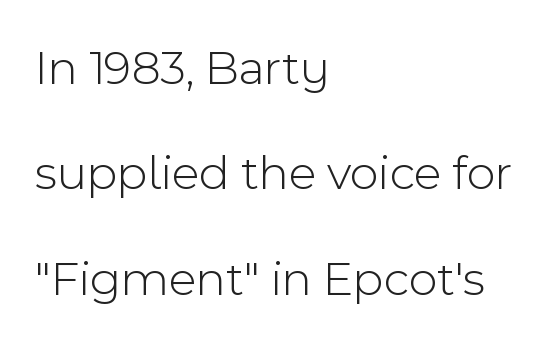
Q: Is the text bold? A: No.
Q: Is the text italic (slanted)? A: No, it is upright.
Q: Is the typeface a serif or a sans-serif typeface? A: Sans-serif.
Q: Is the text underlined? A: No.
Q: How is the paragraph aligned? A: Left-aligned.
Q: Is the spacing between letters normal or unusually wide? A: Normal.
Q: Is the spacing between lines tight, normal or loose? A: Loose.
Q: Width (condensed, normal, or wide)? A: Normal.
Q: x-height? A: Medium.
Q: Monospaced? A: No.
